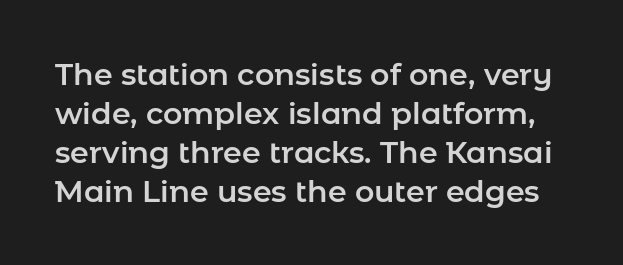
Inter-character spacing is left at the font's built-in metrics. Posture: upright roman. Stroke terminals: plain, sans-serif. Leading matches the norm, producing a regular column. Letters rest on an invisible, unmarked baseline.
